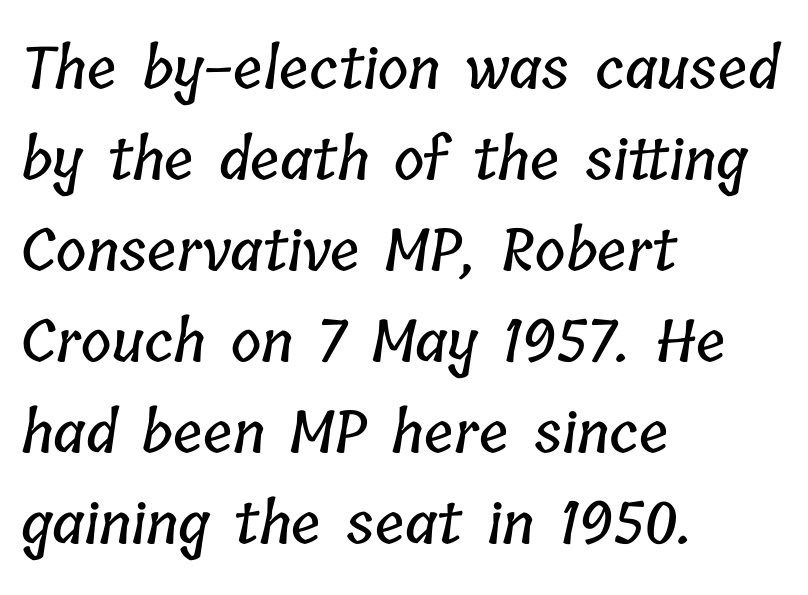
{"width": "condensed", "stroke_contrast": "low", "x_height": "medium", "monospaced": "no", "underline": "no", "align": "left", "line_spacing": "normal", "line_spacing_ratio": 1.57, "letter_spacing": "normal", "letter_spacing_em": 0.0, "glyph_px": 58}
